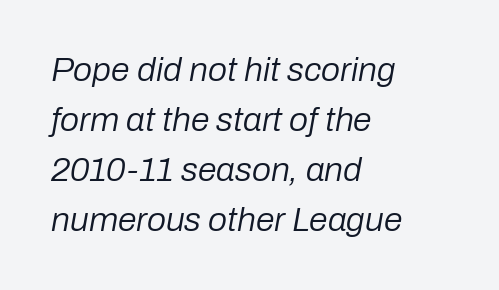
Q: Is the text bold? A: No.
Q: Is the text italic (slanted)? A: Yes, it leans right by about 10 degrees.
Q: Is the text underlined? A: No.
Q: How is the paragraph aligned? A: Left-aligned.
Q: Is the spacing between letters normal or unusually wide? A: Normal.
Q: Is the spacing between lines tight, normal or loose? A: Normal.
Q: Width (condensed, normal, or wide)? A: Normal.
Q: Stroke contrast? A: Low.
Q: x-height? A: Medium.
Q: Monospaced? A: No.
